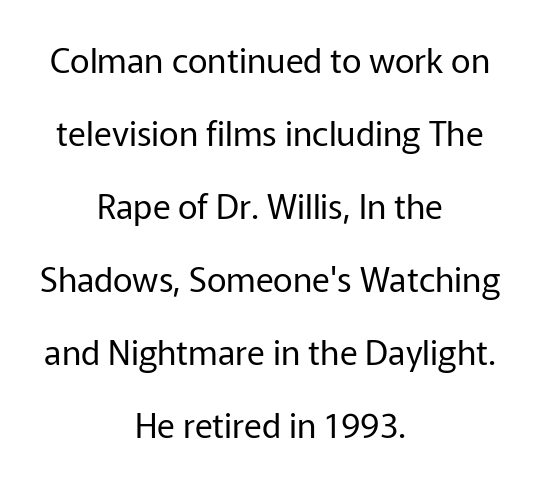
The rendering shows plain stroke endings on the letterforms — a sans-serif design. These lines stack symmetrically, like a column narrowing and widening about its center. Posture: straight, roman, zero tilt. Beneath every word, the page is bare. How would I describe the line gaps? Wide and relaxed.
